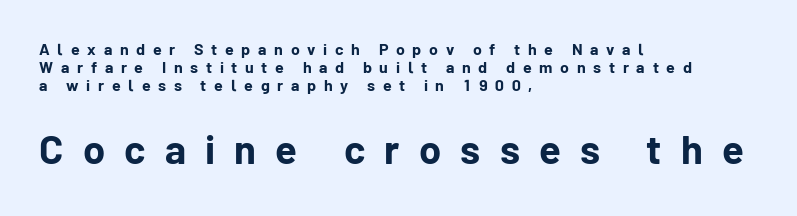
Emphasis by weight is at full strength: bold. Quick note: interline space is minimal. Size contrast runs from small at the top to large at the bottom. Students, note that the glyphs here are deliberately spaced far apart. A typesetter would mark this as roman, not italic. Lines of text with bare space underneath.
